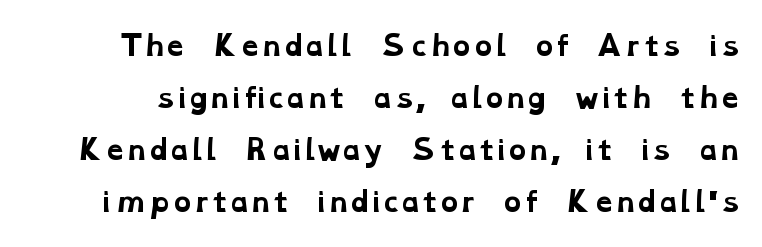
Does the leading feel generous? Absolutely, it's lavish. The face used here is rendered with its standard letterfit. I'd describe the lettering as bold — thick and assertive. The gap between lines stays unmarked.
